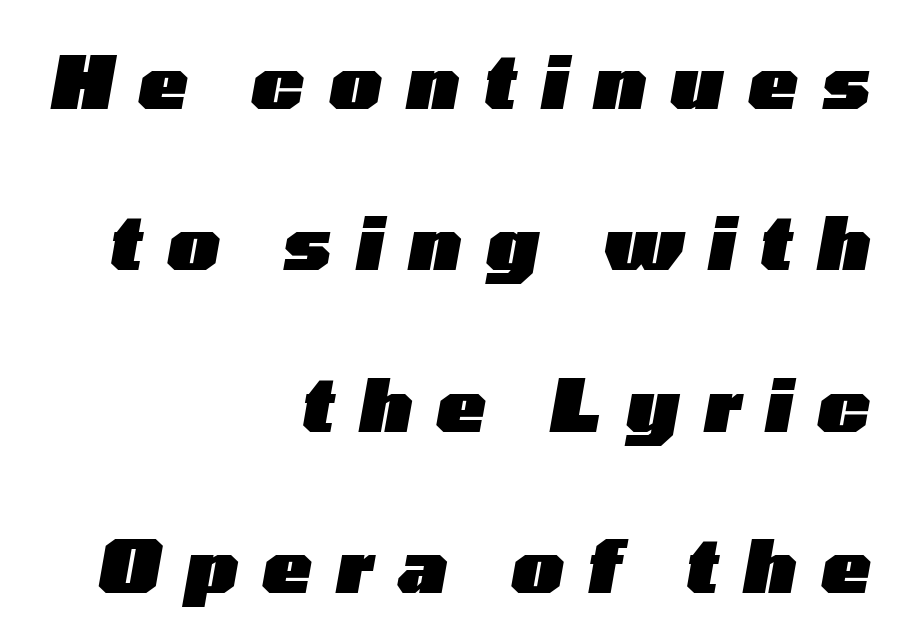
This is heavy type, rendered in bold. Tracking here is generous; glyphs stand well apart from one another. The compositor pushed each line to the right boundary. You can tell it's italic because the verticals aren't actually vertical. You could not count columns in this text — the font is proportionally spaced.
